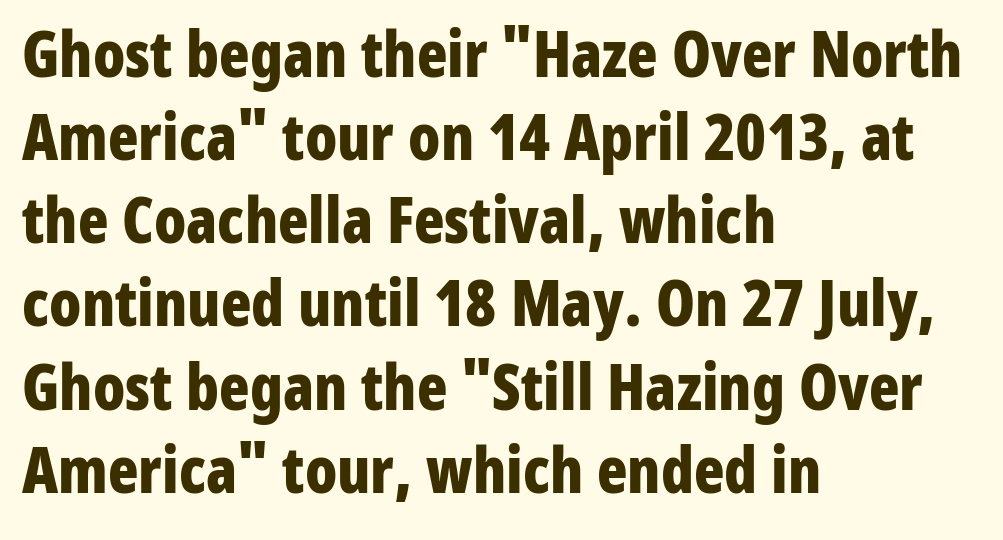
Proportional: the letters do not fall into vertical columns. How would I describe the line gaps? Plain and ordinary. How are the letters spaced? Ordinarily, with no added tracking. The face used here has the dense, thick strokes of a bold.
